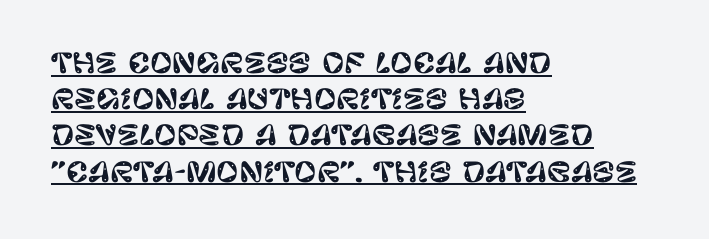
The image shows 27 px text type; set left-aligned, normal line spacing (1.34x), normal letter spacing, underlined.
